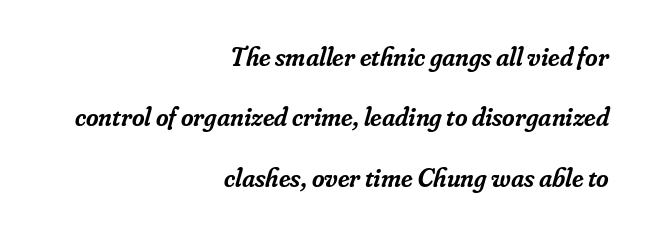
A flush-right, rag-left setting is used for this passage. Reading down the column, the eye jumps a long way to each next line. Each word holds together tightly as a unit, with standard inter-letter gaps. An italicized treatment has been applied to the whole sample. Each row of text sits above clean, open space.
